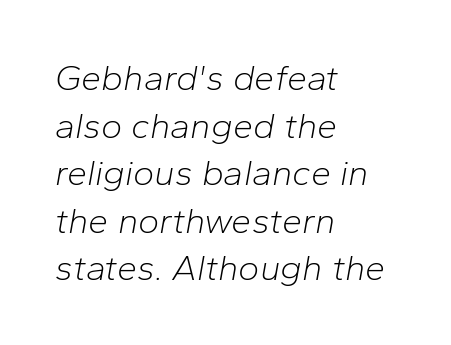
Tall strokes in this sample are angled rather than plumb. On a weight scale, this lands at 450 or below. Spacing verdict: proportional, widths tailored to each character. Regular leading. The typesetter chose a ragged-right arrangement here.
